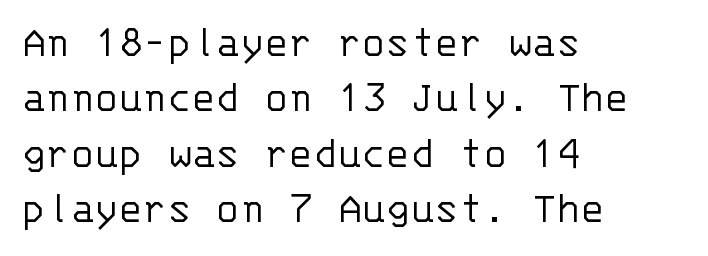
Q: Is the text bold? A: No.
Q: Is the text italic (slanted)? A: No, it is upright.
Q: Is the typeface a serif or a sans-serif typeface? A: Sans-serif.
Q: Is the text underlined? A: No.
Q: How is the paragraph aligned? A: Left-aligned.
Q: Is the spacing between letters normal or unusually wide? A: Normal.
Q: Width (condensed, normal, or wide)? A: Normal.
Q: Stroke contrast? A: Low.
Q: x-height? A: Large.
Q: Monospaced? A: Yes.
